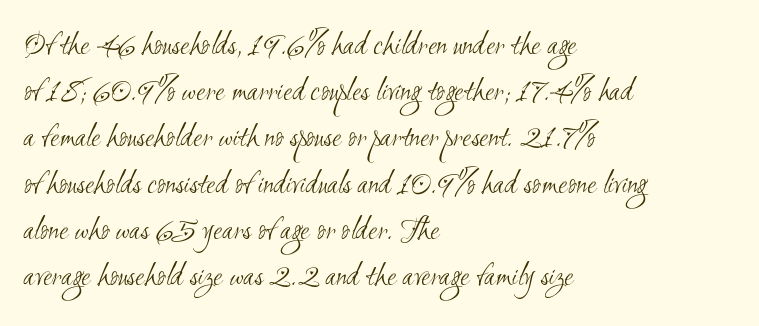
The image shows 33 px light, condensed sans-serif type; set left-aligned, normal line spacing (1.4x), normal letter spacing, not underlined; medium stroke contrast and a small x-height.
